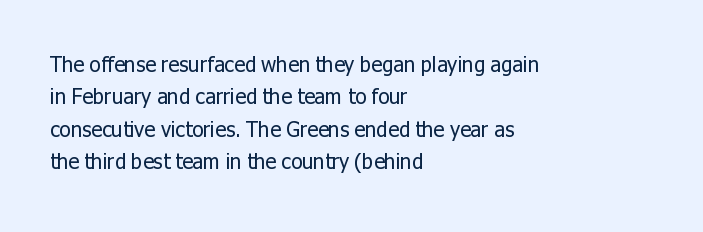
Q: Is the text bold? A: No.
Q: Is the text italic (slanted)? A: No, it is upright.
Q: Is the text underlined? A: No.
Q: How is the paragraph aligned? A: Left-aligned.
Q: Is the spacing between letters normal or unusually wide? A: Normal.
Q: Is the spacing between lines tight, normal or loose? A: Normal.
